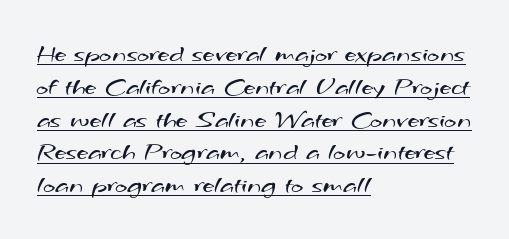
Stems and bowls with no extra thickness — not bold. A classic flush-left, rag-right setting is used for this passage. The rendered words wear a rule along their underside. Does the leading feel generous? No, just average.
